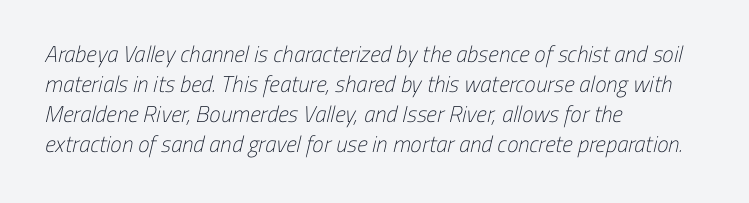
The image shows 23 px text type; set left-aligned, normal line spacing (1.31x), normal letter spacing, not underlined.
